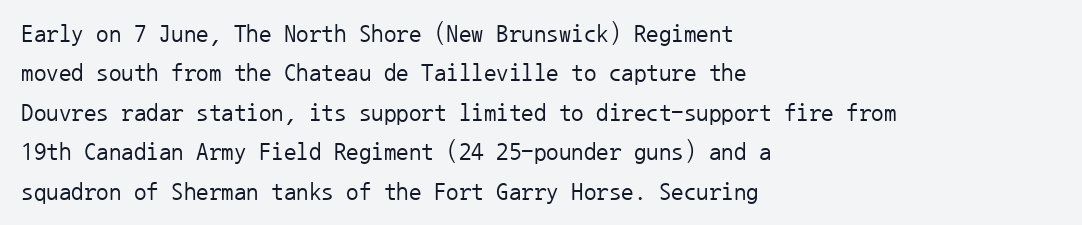
Q: Is the text bold? A: No.
Q: Is the text italic (slanted)? A: No, it is upright.
Q: Is the text underlined? A: No.
Q: How is the paragraph aligned? A: Left-aligned.
Q: Is the spacing between letters normal or unusually wide? A: Normal.
Q: Is the spacing between lines tight, normal or loose? A: Normal.
